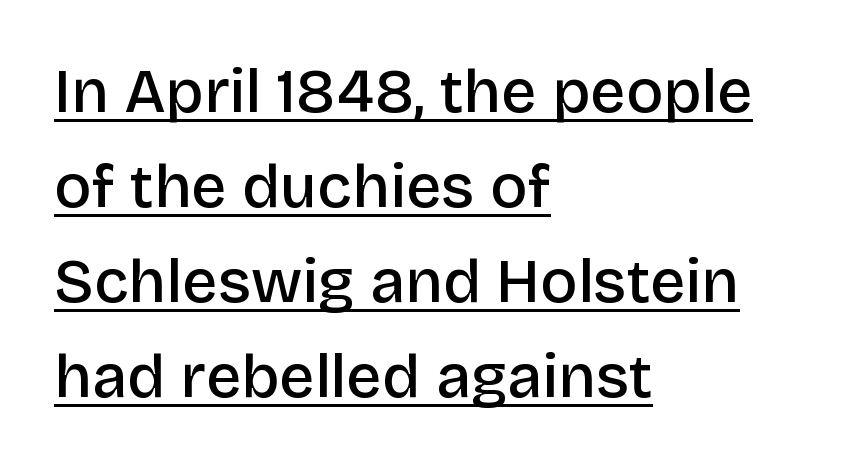
Q: Is the text bold? A: Semi-bold.
Q: Is the text italic (slanted)? A: No, it is upright.
Q: Is the typeface a serif or a sans-serif typeface? A: Sans-serif.
Q: Is the text underlined? A: Yes.
Q: How is the paragraph aligned? A: Left-aligned.
Q: Is the spacing between letters normal or unusually wide? A: Normal.
Q: Is the spacing between lines tight, normal or loose? A: Normal.
Q: Width (condensed, normal, or wide)? A: Normal.
Q: Stroke contrast? A: Low.
Q: x-height? A: Large.
Q: Monospaced? A: No.
